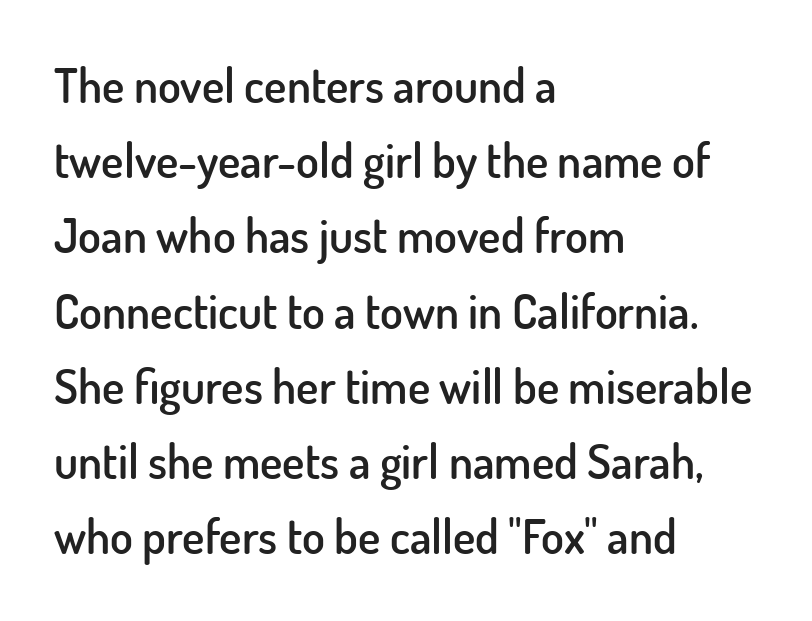
Q: Is the text bold? A: Semi-bold.
Q: Is the text italic (slanted)? A: No, it is upright.
Q: Is the typeface a serif or a sans-serif typeface? A: Sans-serif.
Q: Is the text underlined? A: No.
Q: How is the paragraph aligned? A: Left-aligned.
Q: Is the spacing between letters normal or unusually wide? A: Normal.
Q: Is the spacing between lines tight, normal or loose? A: Normal.
Q: Width (condensed, normal, or wide)? A: Normal.
Q: Stroke contrast? A: Low.
Q: x-height? A: Small.
Q: Monospaced? A: No.
